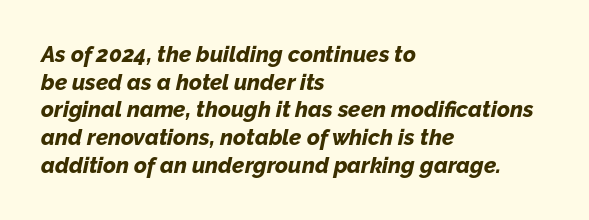
{"italic": "yes", "lean": "right", "slant_degrees": 12, "bold": "yes", "underline": "no", "align": "left", "line_spacing": "normal", "line_spacing_ratio": 1.26, "letter_spacing": "normal", "letter_spacing_em": 0.0, "glyph_px": 22}
